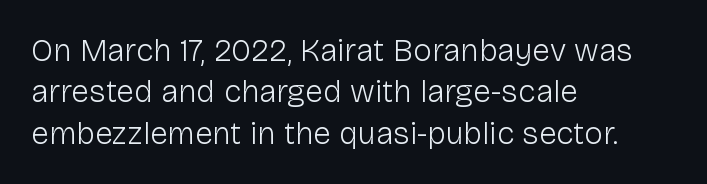
A quiet, ordinary-to-light weight characterises the typeface. The gap between lines stays unmarked. In terms of letterform style, serifs are entirely absent. Reading down the block, your eye returns to a fixed left position each line. Each letter keeps its own natural width here, so spacing adapts to shape. Letter spacing: default.
